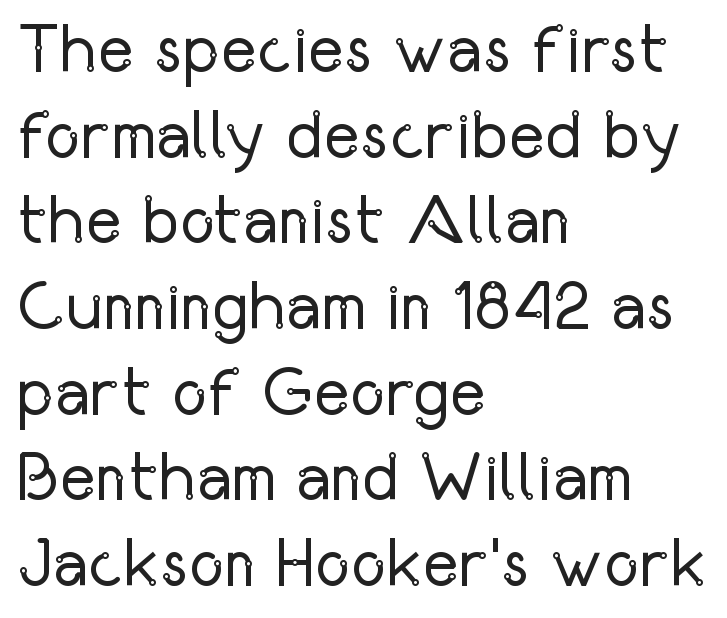
The image shows 68 px regular-weight, condensed sans-serif type, upright; set left-aligned, normal line spacing (1.26x), normal letter spacing, not underlined; low stroke contrast and a medium x-height.
